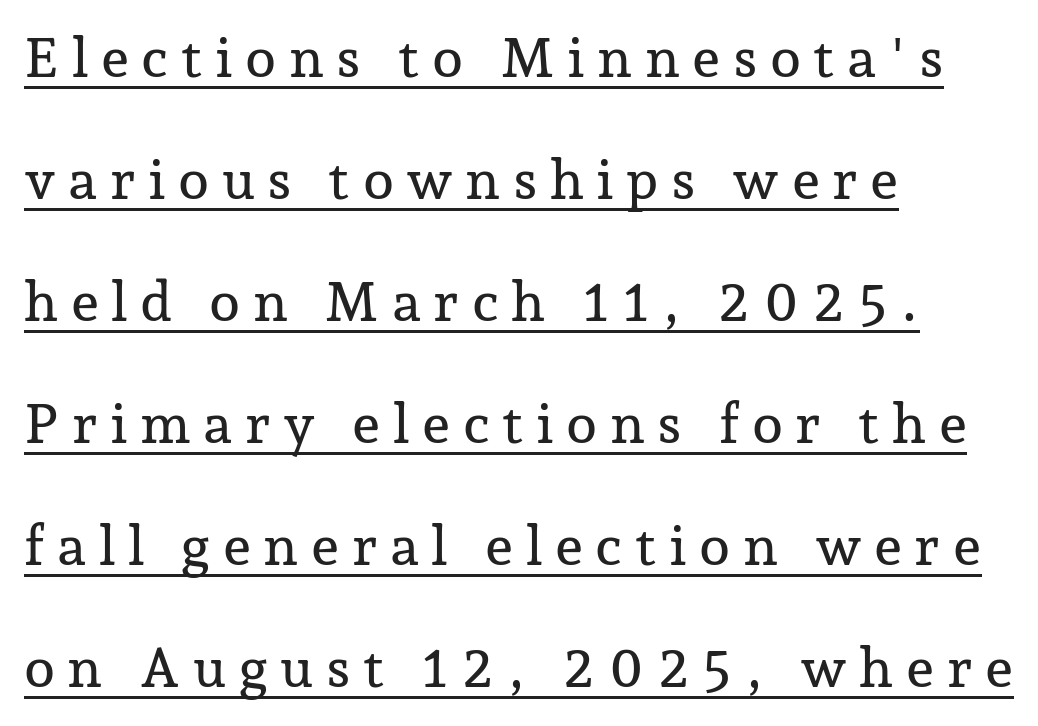
Q: Is the text italic (slanted)? A: No, it is upright.
Q: Is the typeface a serif or a sans-serif typeface? A: Serif.
Q: Is the text underlined? A: Yes.
Q: How is the paragraph aligned? A: Left-aligned.
Q: Is the spacing between letters normal or unusually wide? A: Unusually wide.
Q: Is the spacing between lines tight, normal or loose? A: Loose.
Q: Width (condensed, normal, or wide)? A: Normal.
Q: Stroke contrast? A: Low.
Q: x-height? A: Medium.
Q: Monospaced? A: No.
